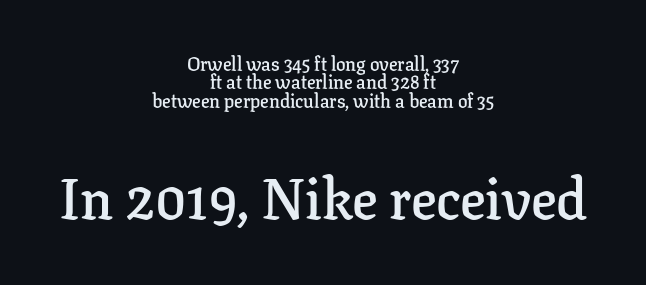
{"serif": "yes", "italic": "no", "bold": "semi", "weight": "semibold", "width": "normal", "stroke_contrast": "low", "x_height": "medium", "monospaced": "no", "underline": "no", "align": "center", "line_spacing": "tight", "line_spacing_ratio": 0.97, "letter_spacing": "normal", "letter_spacing_em": 0.0, "larger_block": "second", "size_ratio": 3.0, "glyph_px": 57}
